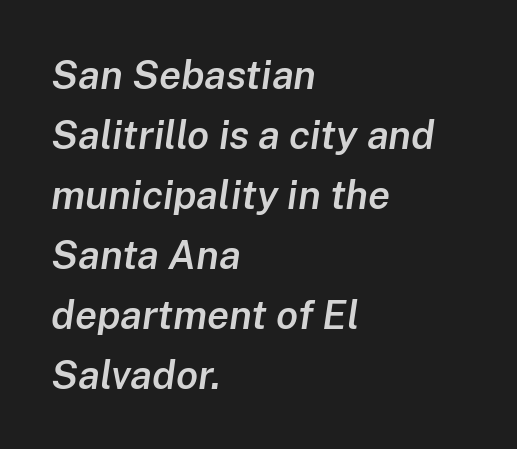
{"italic": "yes", "lean": "right", "slant_degrees": 8, "bold": "semi", "weight": "semibold", "width": "normal", "stroke_contrast": "low", "x_height": "medium", "monospaced": "no", "underline": "no", "align": "left", "line_spacing": "normal", "line_spacing_ratio": 1.5, "letter_spacing": "normal", "letter_spacing_em": 0.0, "glyph_px": 40}
